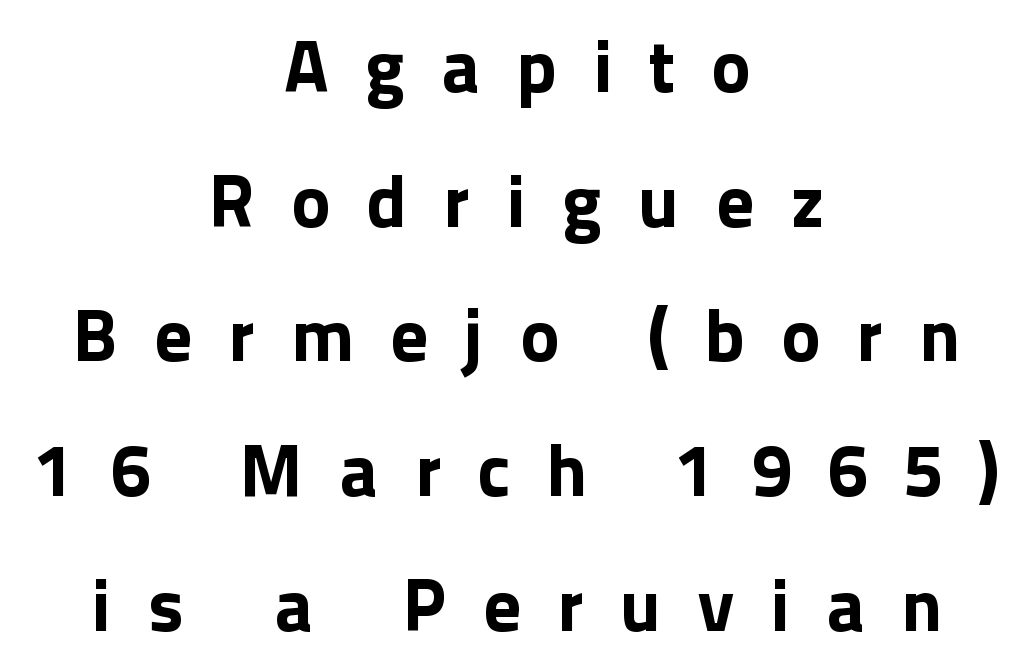
{"serif": "no", "italic": "no", "bold": "yes", "weight": "bold", "width": "normal", "x_height": "medium", "monospaced": "no", "underline": "no", "align": "center", "line_spacing_ratio": 1.82, "letter_spacing": "wide", "letter_spacing_em": 0.49, "glyph_px": 74}
